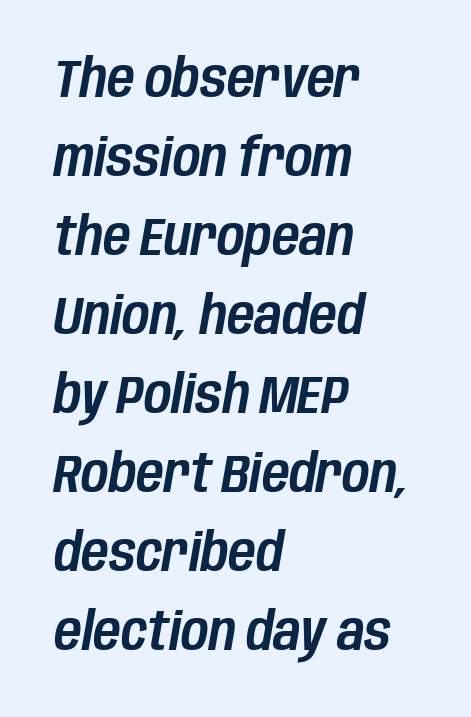
{"italic": "yes", "lean": "right", "slant_degrees": 10, "width": "condensed", "stroke_contrast": "low", "x_height": "large", "monospaced": "no", "underline": "no", "align": "left", "line_spacing": "normal", "line_spacing_ratio": 1.49, "letter_spacing": "normal", "letter_spacing_em": 0.0, "glyph_px": 53}
